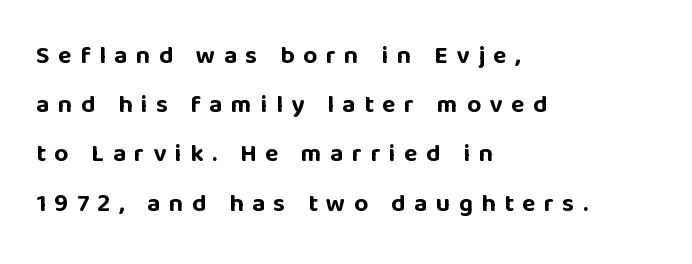
{"italic": "no", "bold": "yes", "underline": "no", "align": "left", "line_spacing": "loose", "line_spacing_ratio": 1.97, "letter_spacing": "wide", "letter_spacing_em": 0.34, "glyph_px": 25}
